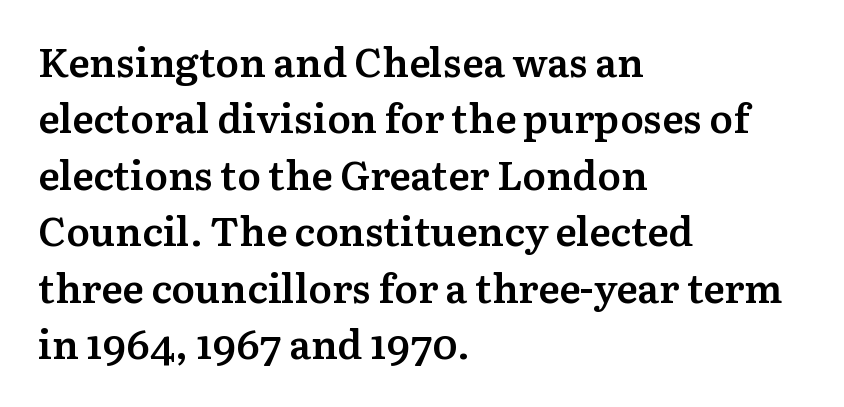
The type family on display is of the serif kind. Tracking here is standard; glyphs follow each other at the usual distance. Think of a printed novel: that variable character pitch is what you see here. Glance below the letters and you will spot only blank space. Weight: semibold (demi). Do the letters lean? They stand straight.
